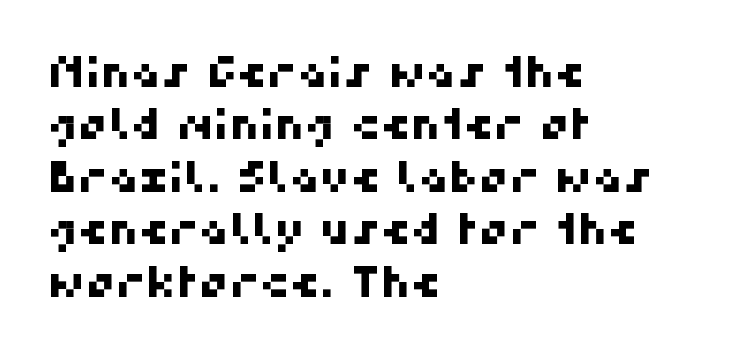
Is the block centered? No — it sits flush against the left margin. The glyphs in this specimen are sans serif. Compared with typical paragraphs, the rows here are spaced about the same. Underline: absent. Character widths vary here, with narrow letters taking less room than wide ones. There is no visible air inserted between adjacent glyphs.
